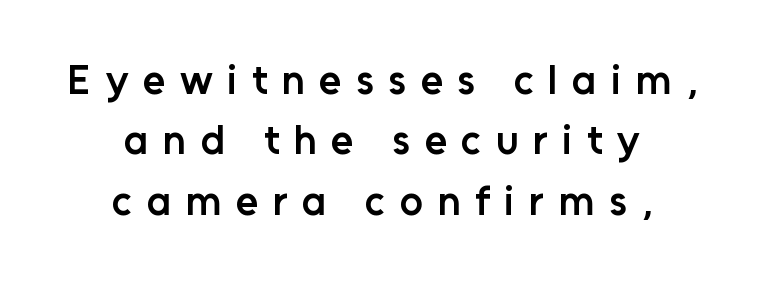
The image shows 41 px semibold sans-serif type, upright; set centered, normal line spacing (1.47x), unusually wide letter spacing (+0.35 em), not underlined; low stroke contrast and a medium x-height.
